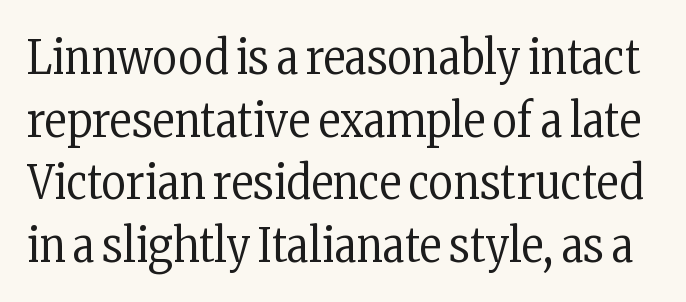
The image shows 47 px regular-weight, condensed serif type, upright; set normal line spacing (1.33x), normal letter spacing, not underlined; low stroke contrast and a medium x-height.
